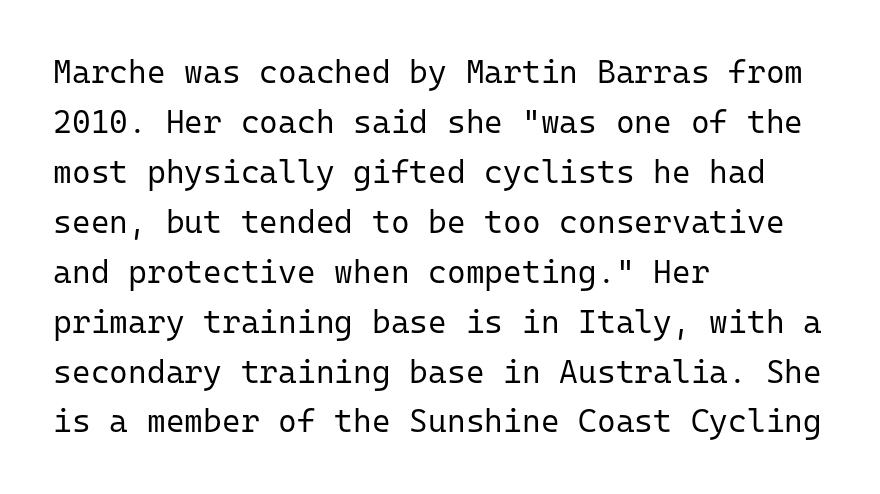
{"serif": "no", "italic": "no", "bold": "no", "weight": "regular", "width": "normal", "stroke_contrast": "low", "x_height": "medium", "monospaced": "yes", "underline": "no", "align": "left", "line_spacing": "normal", "line_spacing_ratio": 1.56, "letter_spacing": "normal", "letter_spacing_em": 0.0, "glyph_px": 32}
